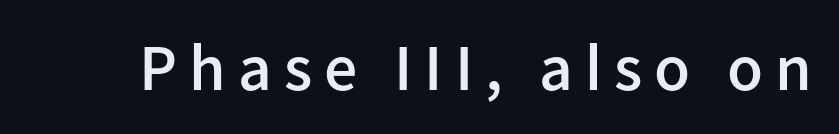
{"serif": "no", "italic": "no", "bold": "semi", "weight": "semibold", "width": "normal", "stroke_contrast": "low", "x_height": "medium", "monospaced": "no", "underline": "no", "glyph_px": 66}
